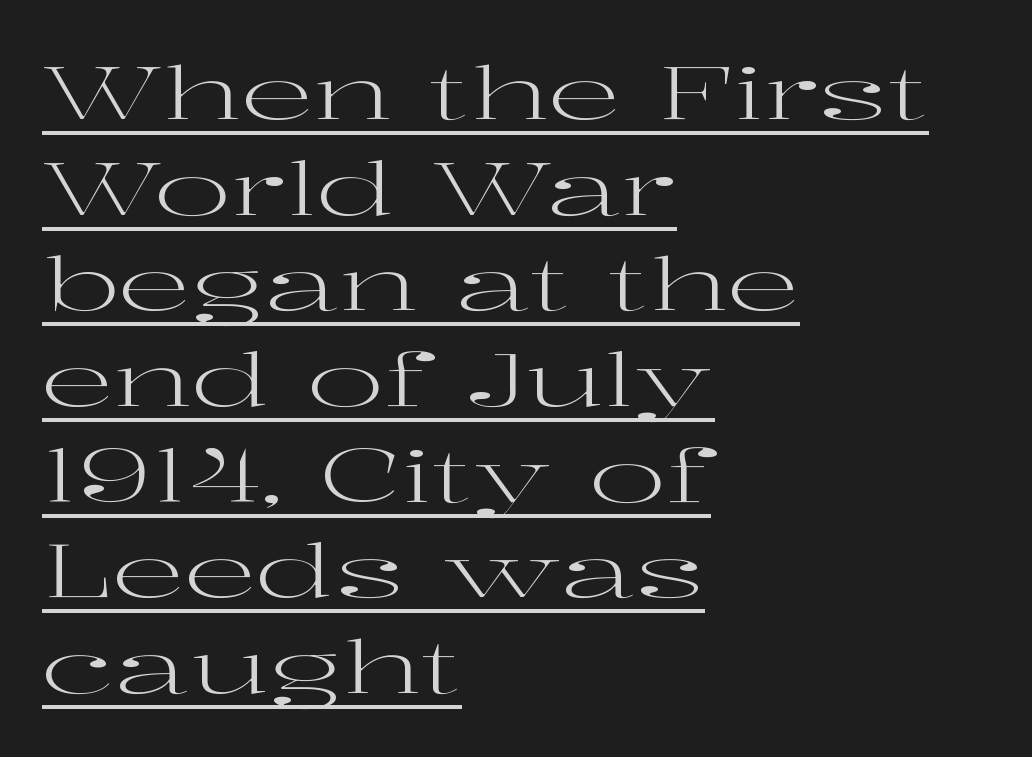
Q: Is the text bold? A: No.
Q: Is the text italic (slanted)? A: No, it is upright.
Q: Is the typeface a serif or a sans-serif typeface? A: Serif.
Q: Is the text underlined? A: Yes.
Q: How is the paragraph aligned? A: Left-aligned.
Q: Is the spacing between letters normal or unusually wide? A: Normal.
Q: Is the spacing between lines tight, normal or loose? A: Normal.
Q: Width (condensed, normal, or wide)? A: Wide.
Q: Stroke contrast? A: High.
Q: x-height? A: Medium.
Q: Monospaced? A: No.
